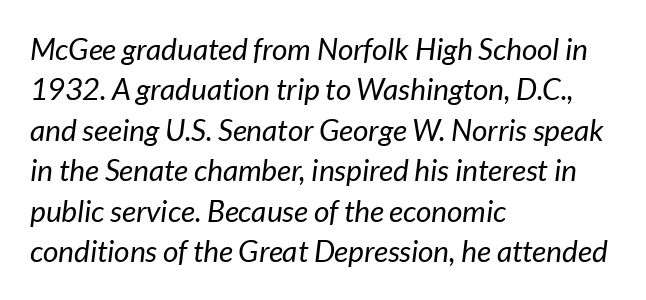
{"italic": "yes", "lean": "right", "slant_degrees": 7, "bold": "no", "weight": "regular", "width": "normal", "stroke_contrast": "low", "x_height": "medium", "monospaced": "no", "underline": "no", "align": "left", "line_spacing": "normal", "line_spacing_ratio": 1.35, "letter_spacing": "normal", "letter_spacing_em": 0.0, "glyph_px": 30}
